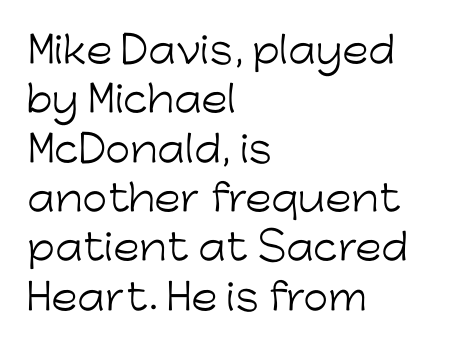
{"serif": "no", "italic": "no", "bold": "no", "weight": "light", "width": "normal", "stroke_contrast": "low", "x_height": "medium", "monospaced": "no", "underline": "no", "align": "left", "line_spacing": "normal", "line_spacing_ratio": 1.37, "letter_spacing": "normal", "letter_spacing_em": 0.0, "glyph_px": 36}
